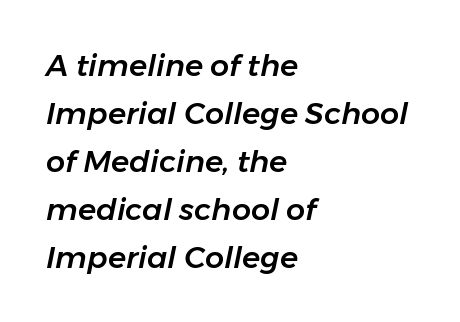
{"italic": "yes", "lean": "right", "slant_degrees": 11, "width": "normal", "stroke_contrast": "low", "x_height": "medium", "monospaced": "no", "underline": "no", "align": "left", "line_spacing": "normal", "line_spacing_ratio": 1.6, "letter_spacing": "normal", "letter_spacing_em": 0.0, "glyph_px": 30}
